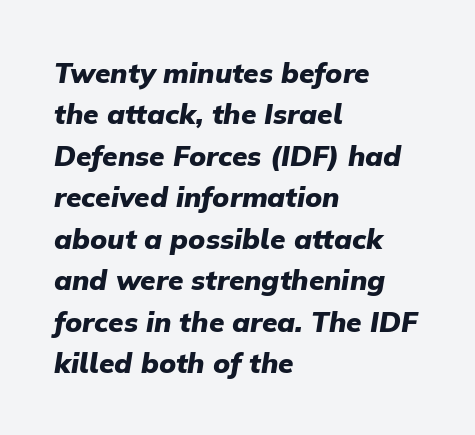
The image shows 28 px heavy type, italic (leaning right); set left-aligned, normal line spacing (1.48x), normal letter spacing, not underlined; low stroke contrast and a medium x-height.
